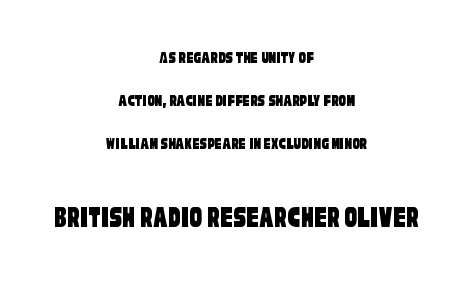
Q: Is the typeface a serif or a sans-serif typeface? A: Sans-serif.
Q: Is the text underlined? A: No.
Q: How is the paragraph aligned? A: Centered.
Q: Is the spacing between letters normal or unusually wide? A: Normal.
Q: Is the spacing between lines tight, normal or loose? A: Loose.
Q: Which block of text is set in a larger size, the first (top) or the second (bottom)? A: The second (bottom) one.
Q: Width (condensed, normal, or wide)? A: Condensed.
Q: Stroke contrast? A: Low.
Q: x-height? A: Large.
Q: Monospaced? A: No.
